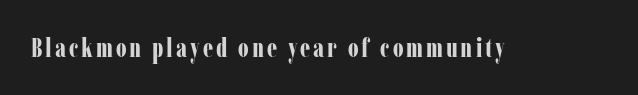
The lettering holds an erect, upright posture throughout. Check the space under the baseline: it is left empty. Does the weight exceed regular? Yes, all the way to bold.
